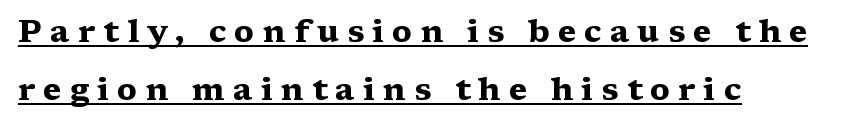
Q: Is the text bold? A: Yes.
Q: Is the text italic (slanted)? A: No, it is upright.
Q: Is the typeface a serif or a sans-serif typeface? A: Serif.
Q: Is the text underlined? A: Yes.
Q: How is the paragraph aligned? A: Left-aligned.
Q: Is the spacing between letters normal or unusually wide? A: Unusually wide.
Q: Width (condensed, normal, or wide)? A: Wide.
Q: Stroke contrast? A: Medium.
Q: x-height? A: Medium.
Q: Monospaced? A: No.
